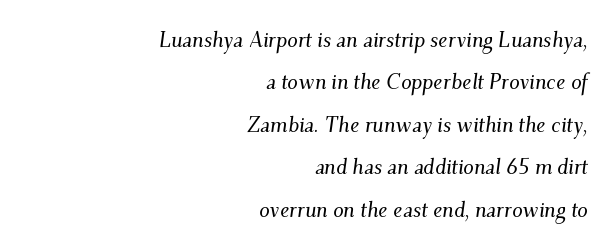
The typography opts for an oblique posture over an upright one. The rendering uses a large line-height, opening up the rows. The text block is weighted toward the right margin, trailing off unevenly leftward. The face used here is rendered with its standard letterfit. Descender tails drop into unmarked territory.
